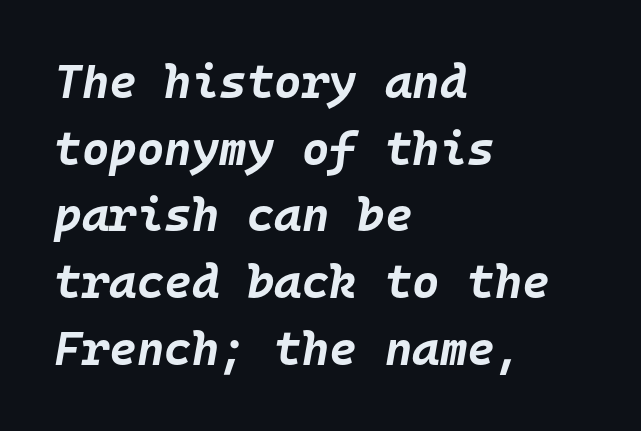
Q: Is the text bold? A: Yes.
Q: Is the text italic (slanted)? A: Yes, it leans right by about 10 degrees.
Q: Is the text underlined? A: No.
Q: How is the paragraph aligned? A: Left-aligned.
Q: Is the spacing between letters normal or unusually wide? A: Normal.
Q: Is the spacing between lines tight, normal or loose? A: Normal.
Q: Width (condensed, normal, or wide)? A: Normal.
Q: Stroke contrast? A: Low.
Q: x-height? A: Large.
Q: Monospaced? A: Yes.
